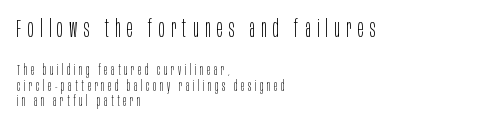
{"italic": "no", "bold": "no", "underline": "no", "align": "left", "line_spacing": "tight", "line_spacing_ratio": 1.12, "letter_spacing": "wide", "letter_spacing_em": 0.26, "larger_block": "first", "size_ratio": 1.71, "glyph_px": 24}
